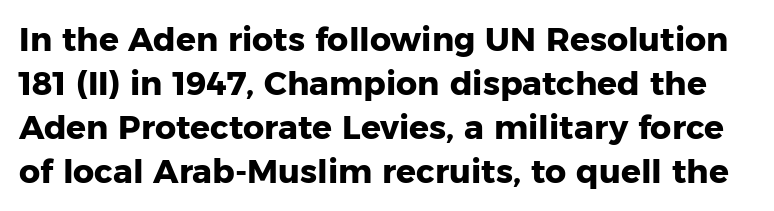
Q: Is the text bold? A: Yes.
Q: Is the text italic (slanted)? A: No, it is upright.
Q: Is the typeface a serif or a sans-serif typeface? A: Sans-serif.
Q: Is the text underlined? A: No.
Q: Is the spacing between letters normal or unusually wide? A: Normal.
Q: Is the spacing between lines tight, normal or loose? A: Normal.
Q: Width (condensed, normal, or wide)? A: Normal.
Q: Stroke contrast? A: Low.
Q: x-height? A: Medium.
Q: Monospaced? A: No.
